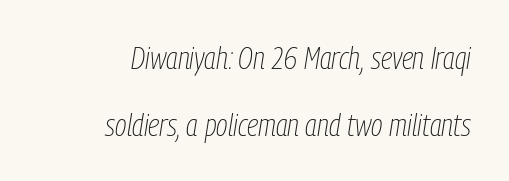
Q: Is the text bold? A: No.
Q: Is the text italic (slanted)? A: Yes, it leans right by about 9 degrees.
Q: Is the text underlined? A: No.
Q: How is the paragraph aligned? A: Right-aligned.
Q: Is the spacing between letters normal or unusually wide? A: Normal.
Q: Is the spacing between lines tight, normal or loose? A: Loose.
Q: Width (condensed, normal, or wide)? A: Condensed.
Q: Stroke contrast? A: Low.
Q: x-height? A: Medium.
Q: Monospaced? A: No.
